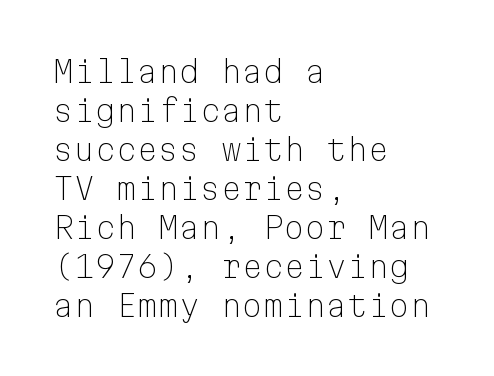
Q: Is the text bold? A: No.
Q: Is the text italic (slanted)? A: No, it is upright.
Q: Is the typeface a serif or a sans-serif typeface? A: Sans-serif.
Q: Is the text underlined? A: No.
Q: How is the paragraph aligned? A: Left-aligned.
Q: Is the spacing between letters normal or unusually wide? A: Normal.
Q: Is the spacing between lines tight, normal or loose? A: Normal.
Q: Width (condensed, normal, or wide)? A: Normal.
Q: Stroke contrast? A: Low.
Q: x-height? A: Medium.
Q: Monospaced? A: Yes.
